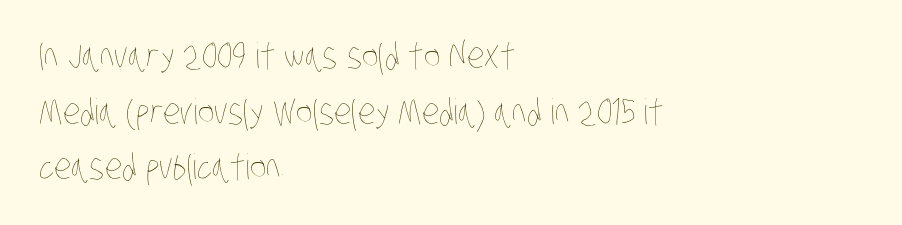
{"bold": "no", "weight": "thin", "width": "condensed", "stroke_contrast": "low", "x_height": "large", "monospaced": "no", "underline": "no", "align": "left", "line_spacing": "normal", "line_spacing_ratio": 1.59, "letter_spacing": "normal", "letter_spacing_em": 0.0, "glyph_px": 35}
